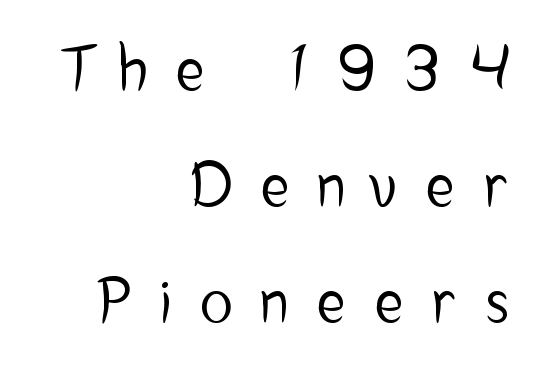
{"serif": "no", "italic": "no", "width": "condensed", "stroke_contrast": "low", "x_height": "medium", "monospaced": "no", "underline": "no", "align": "right", "line_spacing": "loose", "line_spacing_ratio": 1.93, "letter_spacing": "wide", "letter_spacing_em": 0.49, "glyph_px": 60}
